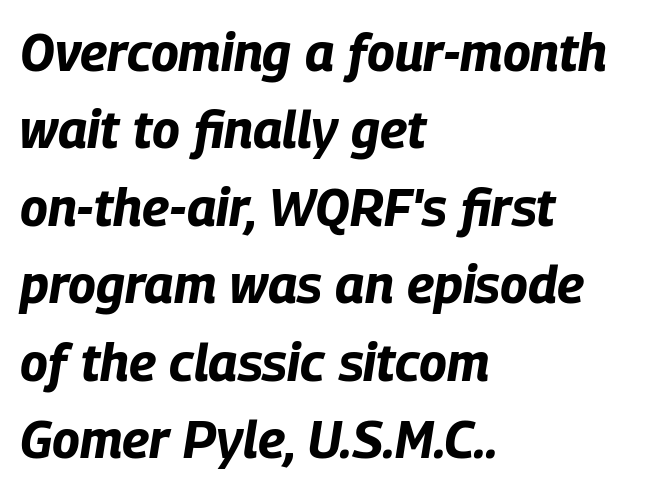
Q: Is the text bold? A: Yes.
Q: Is the text italic (slanted)? A: Yes, it leans right by about 9 degrees.
Q: Is the text underlined? A: No.
Q: How is the paragraph aligned? A: Left-aligned.
Q: Is the spacing between letters normal or unusually wide? A: Normal.
Q: Is the spacing between lines tight, normal or loose? A: Normal.
Q: Width (condensed, normal, or wide)? A: Condensed.
Q: Stroke contrast? A: Low.
Q: x-height? A: Large.
Q: Monospaced? A: No.
